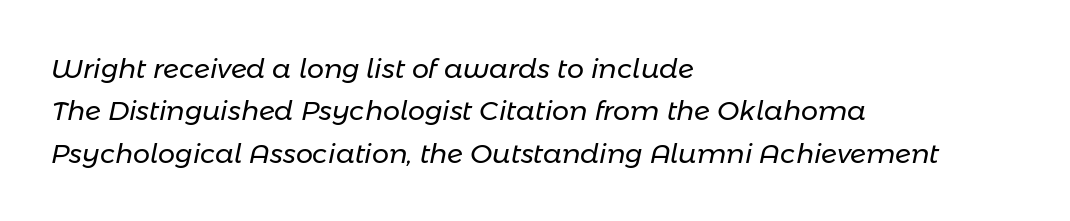
The image shows 27 px text type, italic (leaning right); set left-aligned, normal line spacing (1.57x), normal letter spacing, not underlined.
